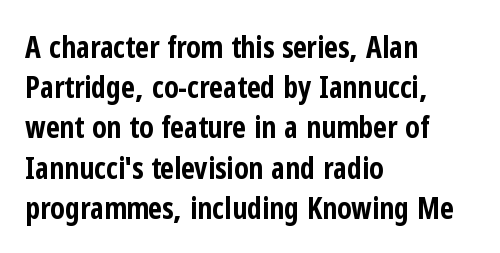
Is the type bold? Yes — the strokes are clearly thick and heavy. The glyphs are unaccompanied by any horizontal stroke below them. Default kerning and tracking; the words read as compact shapes. This is sans-serif lettering, the kind often seen on screens and signage.
